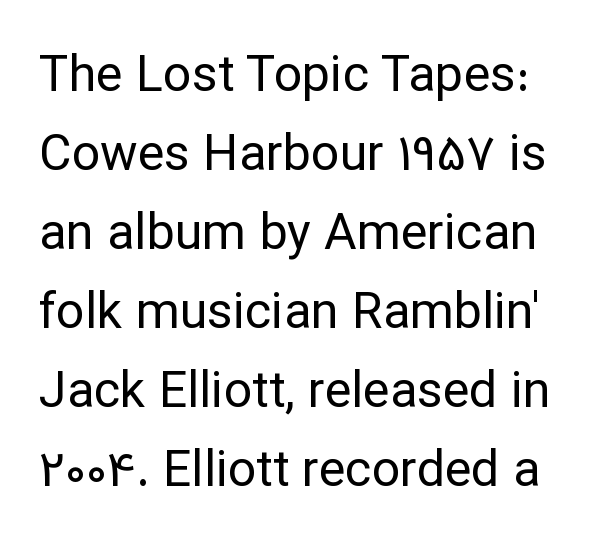
{"serif": "no", "italic": "no", "bold": "no", "weight": "regular", "width": "normal", "stroke_contrast": "low", "x_height": "medium", "monospaced": "no", "underline": "no", "line_spacing": "normal", "line_spacing_ratio": 1.58, "letter_spacing": "normal", "letter_spacing_em": 0.0, "glyph_px": 50}
